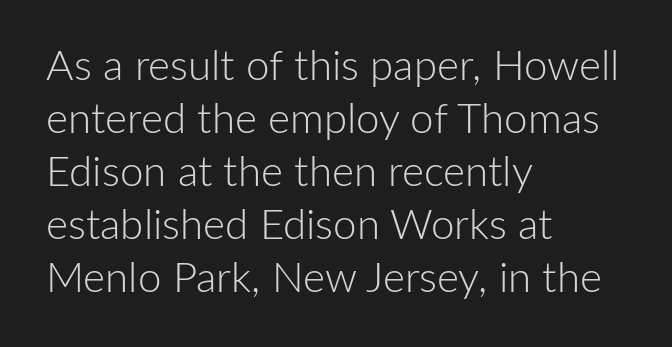
The image shows 42 px light sans-serif type, upright; set left-aligned, normal line spacing (1.26x), normal letter spacing, not underlined; low stroke contrast and a medium x-height.
